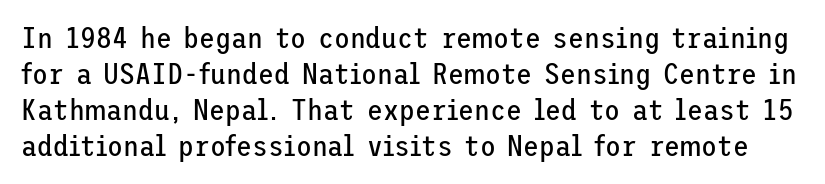
Rule under the text: the space is simply empty. The face looks like a standard text weight, possibly lighter. Does the type have serifs? No, each stem ends abruptly. These lines were composed using upright roman letters. Tracking value appears to be zero — textbook default spacing.
